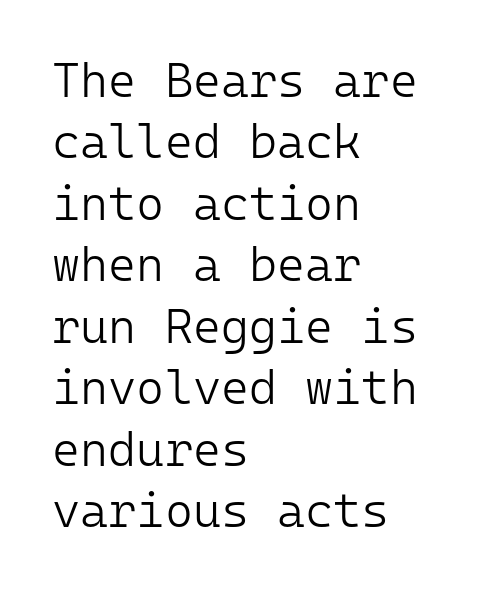
Q: Is the text bold? A: No.
Q: Is the text italic (slanted)? A: No, it is upright.
Q: Is the typeface a serif or a sans-serif typeface? A: Sans-serif.
Q: Is the text underlined? A: No.
Q: How is the paragraph aligned? A: Left-aligned.
Q: Is the spacing between letters normal or unusually wide? A: Normal.
Q: Is the spacing between lines tight, normal or loose? A: Normal.
Q: Width (condensed, normal, or wide)? A: Normal.
Q: Stroke contrast? A: Low.
Q: x-height? A: Medium.
Q: Monospaced? A: Yes.
